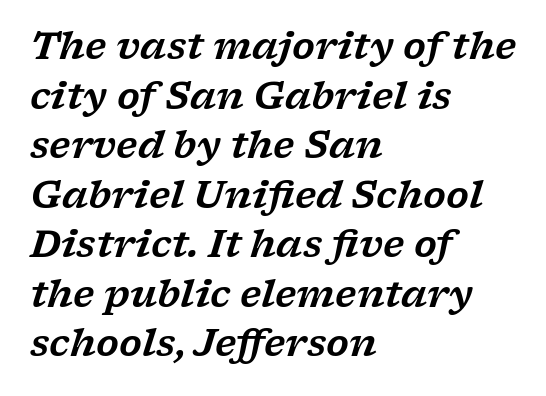
{"serif": "yes", "italic": "yes", "lean": "right", "slant_degrees": 17, "width": "wide", "stroke_contrast": "low", "x_height": "medium", "monospaced": "no", "underline": "no", "align": "left", "line_spacing": "normal", "line_spacing_ratio": 1.34, "letter_spacing": "normal", "letter_spacing_em": 0.0, "glyph_px": 37}
